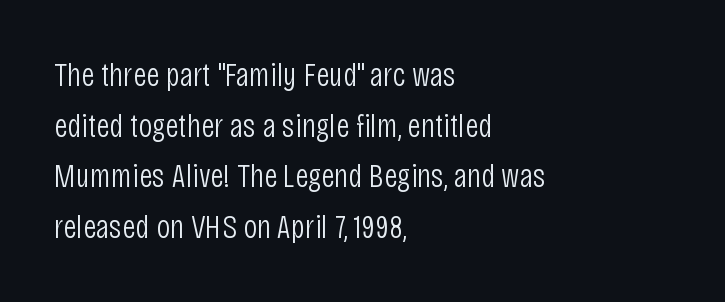
Q: Is the text bold? A: No.
Q: Is the text italic (slanted)? A: No, it is upright.
Q: Is the typeface a serif or a sans-serif typeface? A: Sans-serif.
Q: Is the text underlined? A: No.
Q: How is the paragraph aligned? A: Left-aligned.
Q: Is the spacing between letters normal or unusually wide? A: Normal.
Q: Is the spacing between lines tight, normal or loose? A: Normal.
Q: Width (condensed, normal, or wide)? A: Condensed.
Q: Stroke contrast? A: Low.
Q: x-height? A: Large.
Q: Monospaced? A: No.
